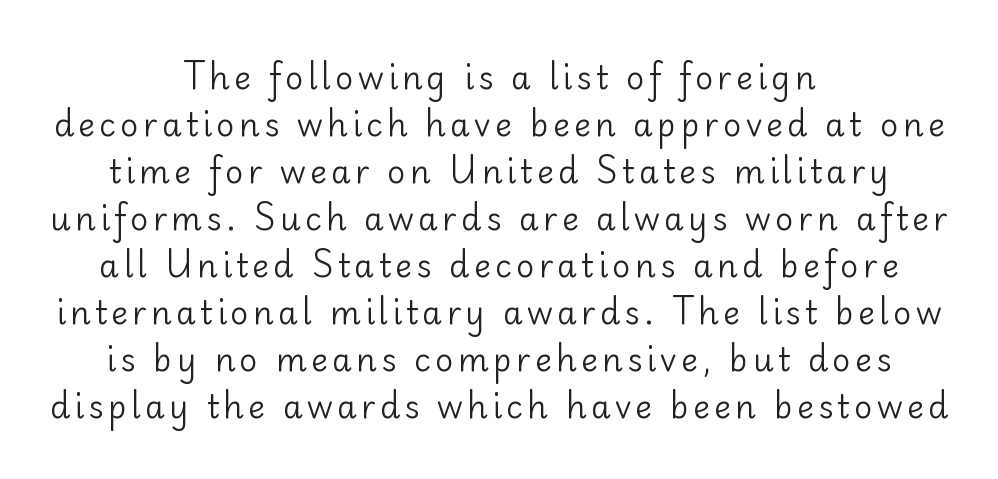
Q: Is the text bold? A: No.
Q: Is the text italic (slanted)? A: No, it is upright.
Q: Is the typeface a serif or a sans-serif typeface? A: Sans-serif.
Q: Is the text underlined? A: No.
Q: How is the paragraph aligned? A: Centered.
Q: Is the spacing between lines tight, normal or loose? A: Normal.
Q: Width (condensed, normal, or wide)? A: Normal.
Q: Stroke contrast? A: Low.
Q: x-height? A: Small.
Q: Monospaced? A: No.
